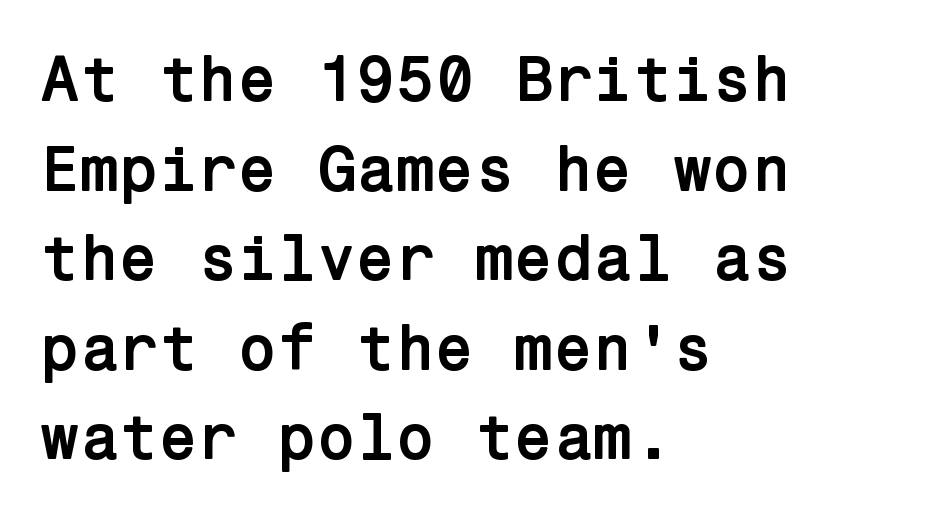
The letters are bold, with thick, heavy strokes. A typesetter would label this face a sans. Italic: no, the glyphs are upright roman. The area under the type is left untouched. The face used here is rendered with its standard letterfit.
